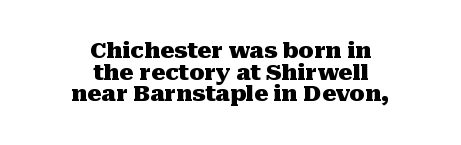
The image shows 22 px bold type, upright; set centered, tight line spacing (0.98x), normal letter spacing, not underlined.
